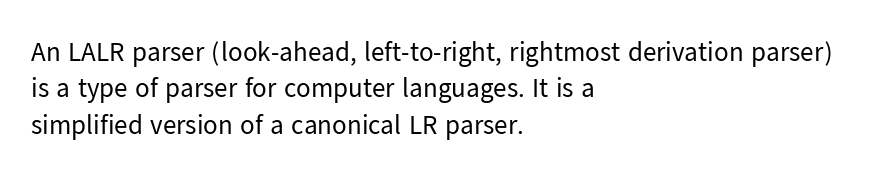
The image shows 27 px text type, upright; set left-aligned, normal line spacing (1.35x), normal letter spacing, not underlined.
